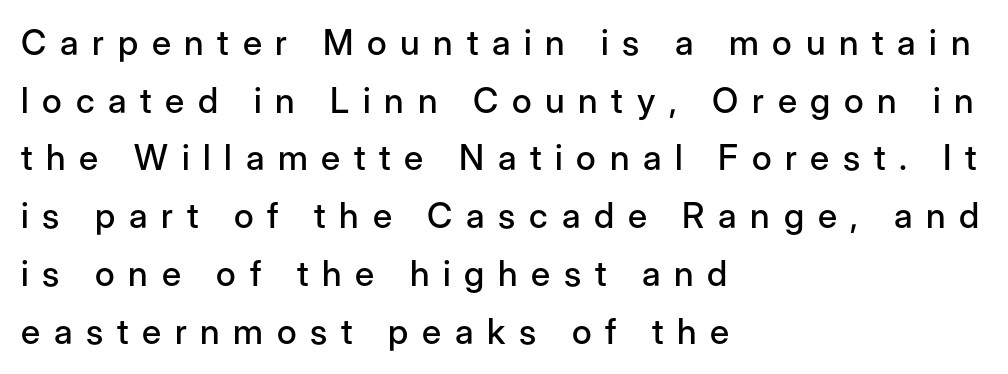
Q: Is the text italic (slanted)? A: No, it is upright.
Q: Is the typeface a serif or a sans-serif typeface? A: Sans-serif.
Q: Is the text underlined? A: No.
Q: How is the paragraph aligned? A: Left-aligned.
Q: Is the spacing between letters normal or unusually wide? A: Unusually wide.
Q: Is the spacing between lines tight, normal or loose? A: Normal.
Q: Width (condensed, normal, or wide)? A: Normal.
Q: Stroke contrast? A: Low.
Q: x-height? A: Medium.
Q: Monospaced? A: No.
